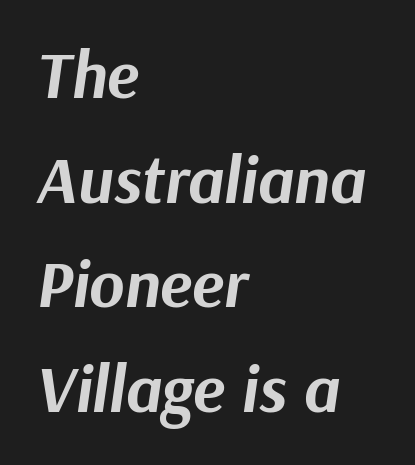
The image shows 67 px bold type, italic (leaning right); set left-aligned, normal line spacing (1.56x), normal letter spacing, not underlined; medium stroke contrast and a medium x-height.
